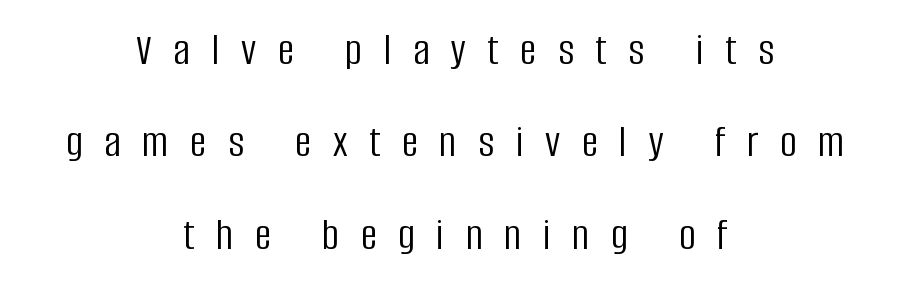
No word sits above an underline. Substantial extra tracking has been applied to these lines. Italic: no, the glyphs are upright roman. Heaviness? Minimal to ordinary, like unemphasized prose. The designer went with a sans here, leaving each stem footless.
